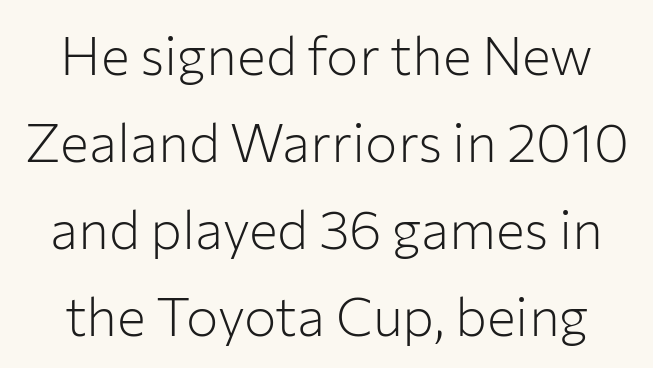
{"serif": "no", "italic": "no", "bold": "no", "weight": "light", "width": "normal", "stroke_contrast": "low", "x_height": "medium", "monospaced": "no", "underline": "no", "line_spacing": "normal", "line_spacing_ratio": 1.61, "letter_spacing": "normal", "letter_spacing_em": 0.0, "glyph_px": 54}
